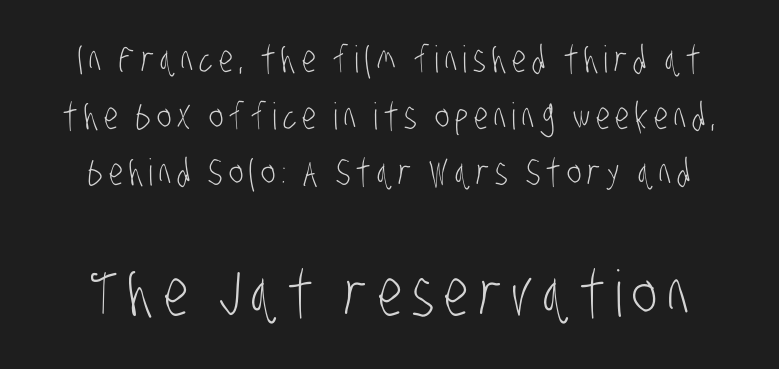
{"serif": "no", "bold": "no", "weight": "light", "width": "condensed", "stroke_contrast": "low", "x_height": "large", "monospaced": "no", "underline": "no", "line_spacing": "normal", "line_spacing_ratio": 1.53, "larger_block": "second", "size_ratio": 1.73, "glyph_px": 64}
